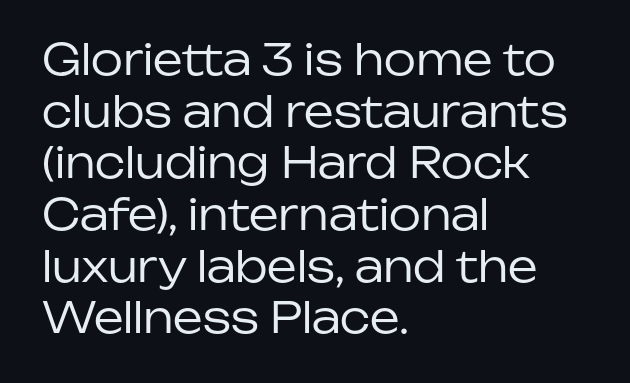
Q: Is the text bold? A: No.
Q: Is the text italic (slanted)? A: No, it is upright.
Q: Is the typeface a serif or a sans-serif typeface? A: Sans-serif.
Q: Is the text underlined? A: No.
Q: How is the paragraph aligned? A: Left-aligned.
Q: Is the spacing between letters normal or unusually wide? A: Normal.
Q: Width (condensed, normal, or wide)? A: Normal.
Q: Stroke contrast? A: Low.
Q: x-height? A: Medium.
Q: Monospaced? A: No.
